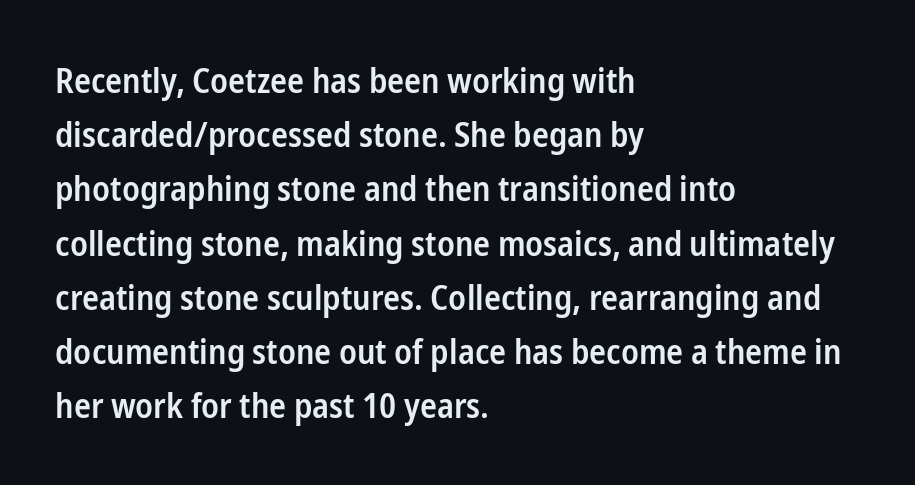
{"serif": "no", "italic": "no", "bold": "semi", "weight": "semibold", "width": "condensed", "stroke_contrast": "low", "x_height": "medium", "monospaced": "no", "underline": "no", "align": "left", "line_spacing": "normal", "line_spacing_ratio": 1.55, "letter_spacing": "normal", "letter_spacing_em": 0.0, "glyph_px": 35}
